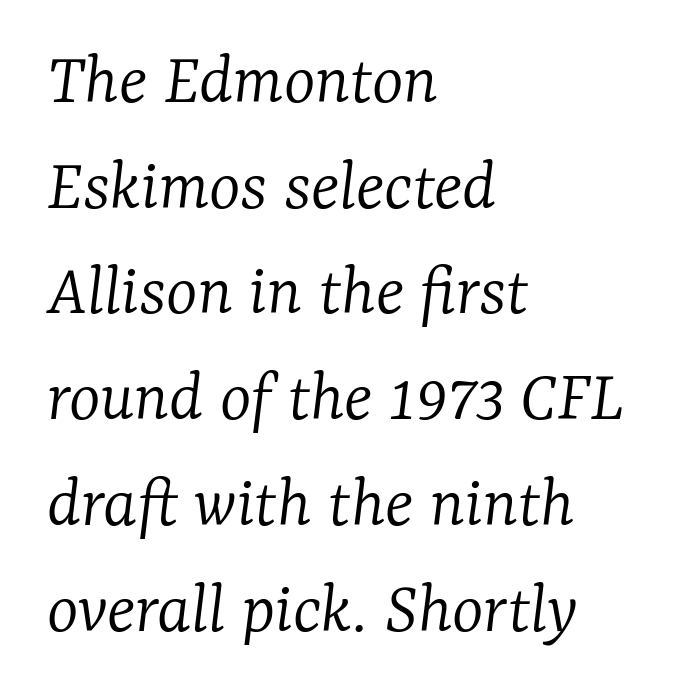
{"serif": "yes", "italic": "yes", "lean": "right", "slant_degrees": 7, "bold": "no", "weight": "light", "width": "normal", "stroke_contrast": "low", "x_height": "medium", "monospaced": "no", "underline": "no", "align": "left", "line_spacing": "normal", "line_spacing_ratio": 1.41, "letter_spacing": "normal", "letter_spacing_em": 0.0, "glyph_px": 75}
